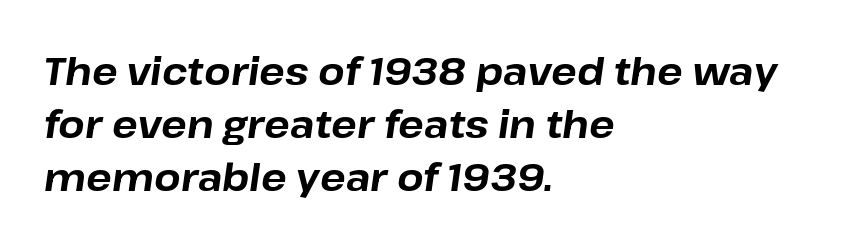
This sample uses plain, unmodified letter spacing. The font's italic variant was chosen for this text. In CSS terms this would be text-align: left. Students, observe: this is what conventionally led text looks like.
